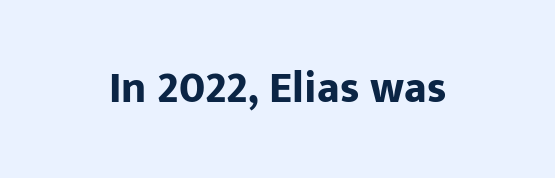
{"serif": "no", "italic": "no", "bold": "yes", "weight": "bold", "width": "normal", "stroke_contrast": "low", "x_height": "medium", "monospaced": "no", "underline": "no", "align": "center", "letter_spacing": "normal", "letter_spacing_em": 0.0, "glyph_px": 44}
